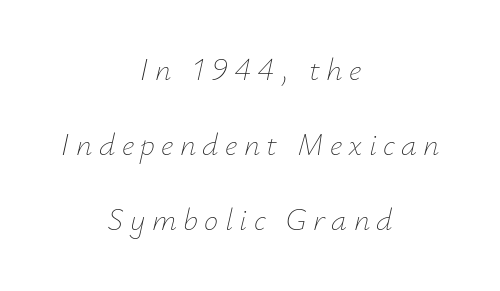
{"italic": "yes", "lean": "right", "slant_degrees": 12, "bold": "no", "weight": "thin", "width": "normal", "stroke_contrast": "low", "x_height": "small", "monospaced": "no", "underline": "no", "align": "center", "line_spacing": "loose", "line_spacing_ratio": 2.35, "letter_spacing": "wide", "letter_spacing_em": 0.2, "glyph_px": 32}
